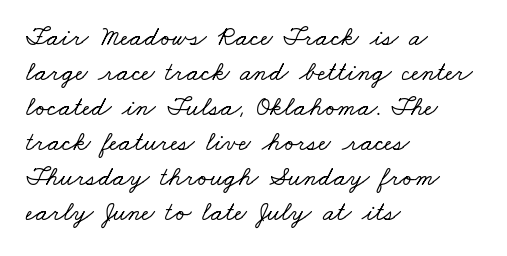
Q: Is the text underlined? A: No.
Q: How is the paragraph aligned? A: Left-aligned.
Q: Is the spacing between letters normal or unusually wide? A: Normal.
Q: Is the spacing between lines tight, normal or loose? A: Normal.
